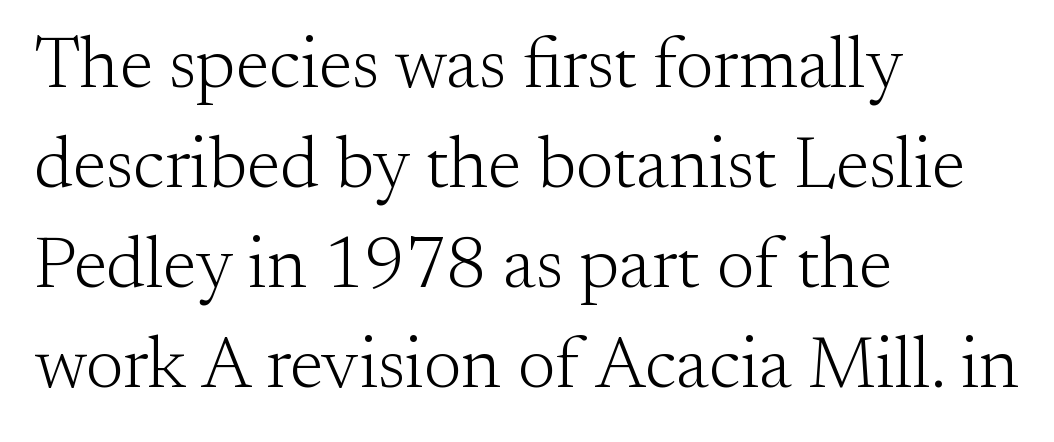
The image shows 72 px light serif type, upright; set left-aligned, normal line spacing (1.39x), normal letter spacing, not underlined; medium stroke contrast and a small x-height.
